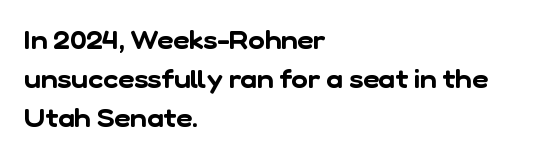
Q: Is the text underlined? A: No.
Q: How is the paragraph aligned? A: Left-aligned.
Q: Is the spacing between letters normal or unusually wide? A: Normal.
Q: Is the spacing between lines tight, normal or loose? A: Normal.
